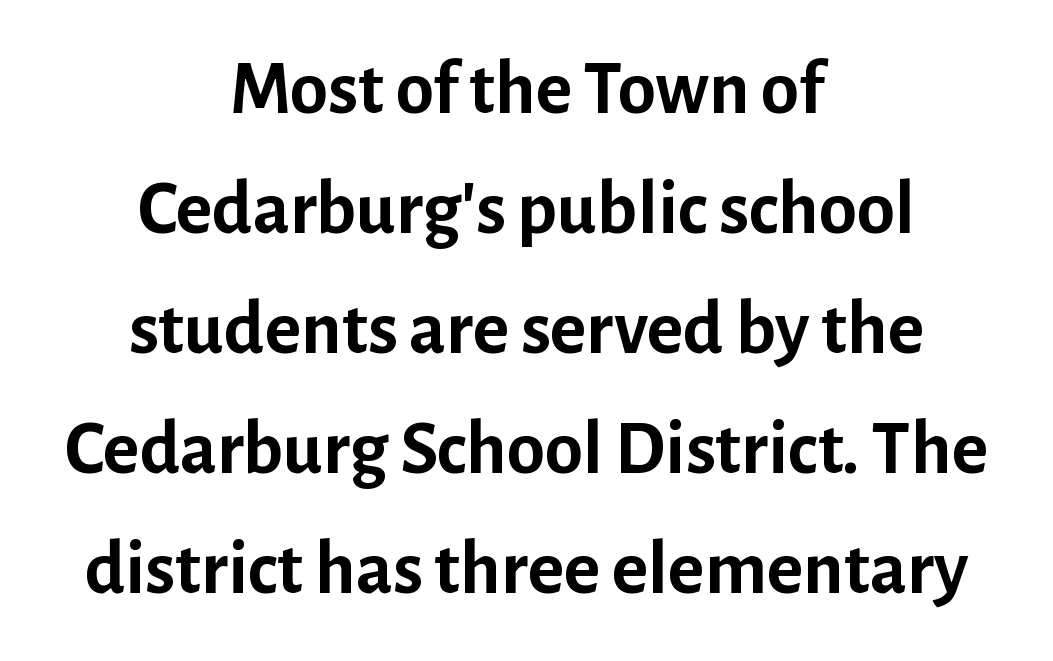
Q: Is the text bold? A: Yes.
Q: Is the text italic (slanted)? A: No, it is upright.
Q: Is the typeface a serif or a sans-serif typeface? A: Sans-serif.
Q: Is the text underlined? A: No.
Q: How is the paragraph aligned? A: Centered.
Q: Is the spacing between letters normal or unusually wide? A: Normal.
Q: Is the spacing between lines tight, normal or loose? A: Normal.
Q: Width (condensed, normal, or wide)? A: Normal.
Q: Stroke contrast? A: Low.
Q: x-height? A: Medium.
Q: Monospaced? A: No.
